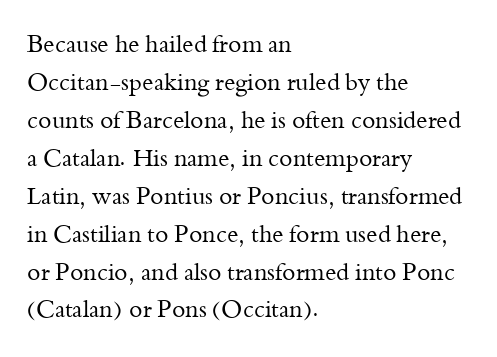
{"italic": "no", "bold": "no", "underline": "no", "align": "left", "line_spacing": "normal", "line_spacing_ratio": 1.58, "letter_spacing": "normal", "letter_spacing_em": 0.0, "glyph_px": 24}
